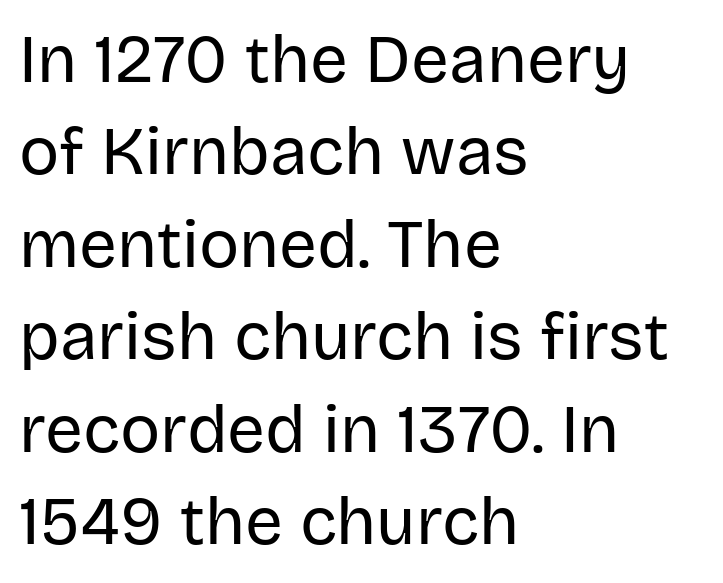
{"serif": "no", "italic": "no", "bold": "no", "weight": "regular", "width": "normal", "stroke_contrast": "low", "x_height": "large", "monospaced": "no", "underline": "no", "align": "left", "line_spacing": "normal", "line_spacing_ratio": 1.38, "letter_spacing": "normal", "letter_spacing_em": 0.0, "glyph_px": 67}
